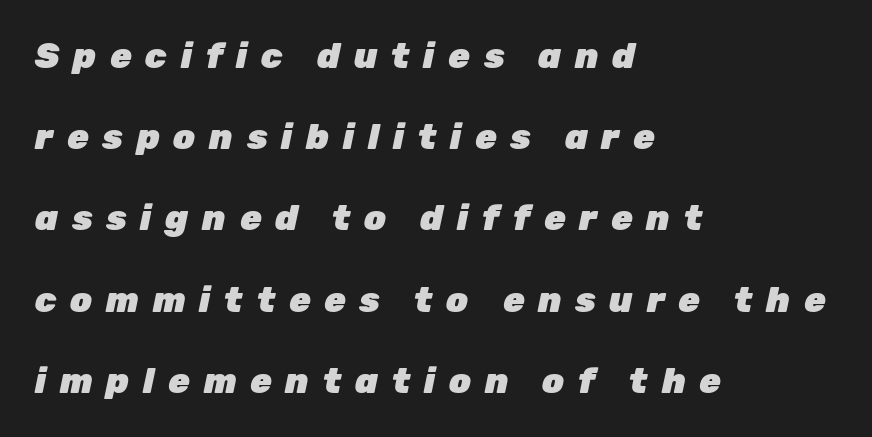
Q: Is the text bold? A: Yes.
Q: Is the text italic (slanted)? A: Yes, it leans right by about 12 degrees.
Q: Is the text underlined? A: No.
Q: How is the paragraph aligned? A: Left-aligned.
Q: Is the spacing between letters normal or unusually wide? A: Unusually wide.
Q: Is the spacing between lines tight, normal or loose? A: Loose.
Q: Width (condensed, normal, or wide)? A: Normal.
Q: Stroke contrast? A: Low.
Q: x-height? A: Medium.
Q: Monospaced? A: No.
